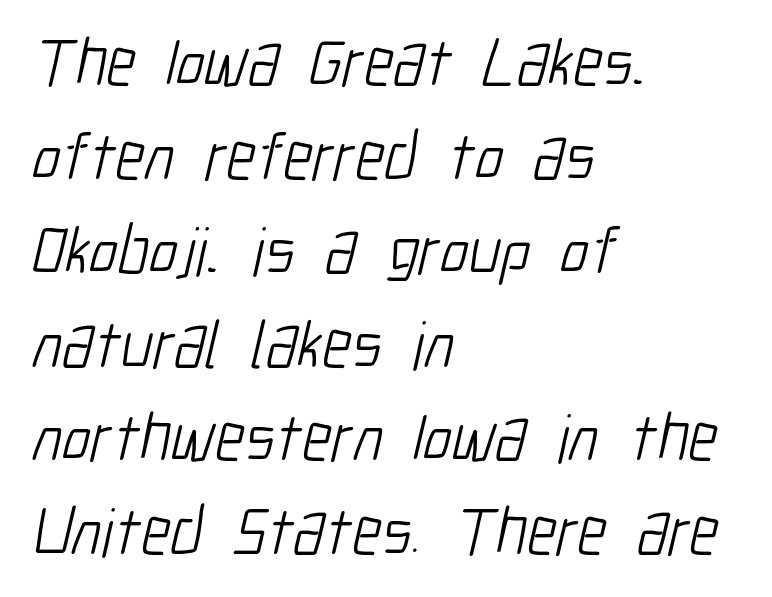
The face used here is proportionally spaced, like ordinary book or web type. Nothing sits at the stroke ends, so this counts as sans-serif. Rows of type keep a routine distance in the vertical direction. Does extra space separate the letters? No, they use regular spacing. Heft: none added — not bold.
